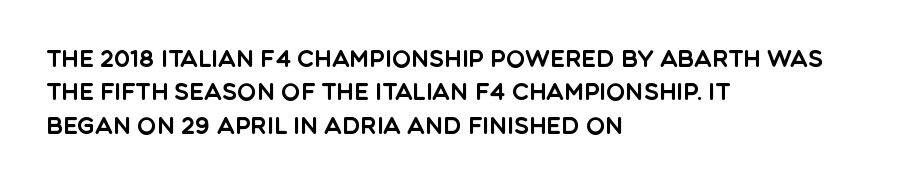
Q: Is the text italic (slanted)? A: No, it is upright.
Q: Is the text underlined? A: No.
Q: How is the paragraph aligned? A: Left-aligned.
Q: Is the spacing between letters normal or unusually wide? A: Normal.
Q: Is the spacing between lines tight, normal or loose? A: Normal.
